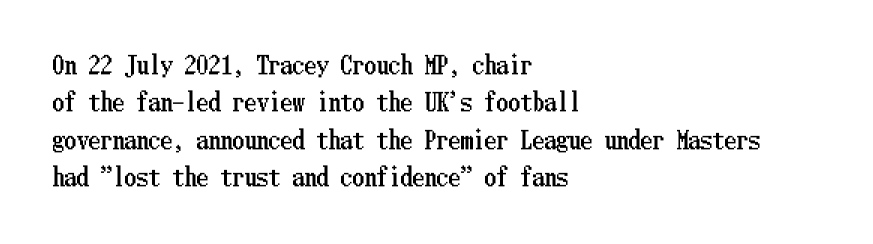
The image shows 24 px text type, upright; set left-aligned, normal line spacing (1.56x), normal letter spacing, not underlined.
